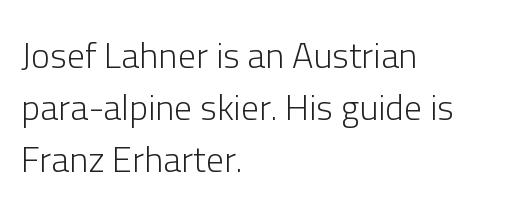
{"serif": "no", "italic": "no", "bold": "no", "weight": "light", "width": "normal", "stroke_contrast": "low", "x_height": "medium", "monospaced": "no", "underline": "no", "align": "left", "line_spacing": "normal", "line_spacing_ratio": 1.45, "letter_spacing": "normal", "letter_spacing_em": 0.0, "glyph_px": 36}
